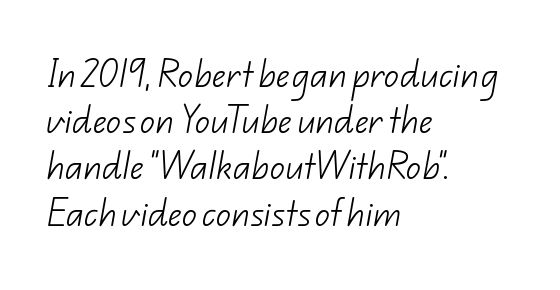
{"serif": "no", "bold": "no", "weight": "light", "width": "normal", "stroke_contrast": "low", "x_height": "small", "monospaced": "no", "underline": "no", "align": "left", "line_spacing": "normal", "line_spacing_ratio": 1.54, "letter_spacing": "normal", "letter_spacing_em": 0.0, "glyph_px": 30}
